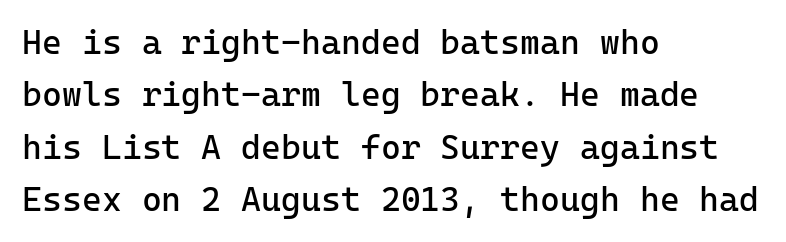
The image shows 34 px regular-weight sans-serif type, upright, monospaced; set left-aligned, normal line spacing (1.54x), normal letter spacing, not underlined; low stroke contrast and a medium x-height.
